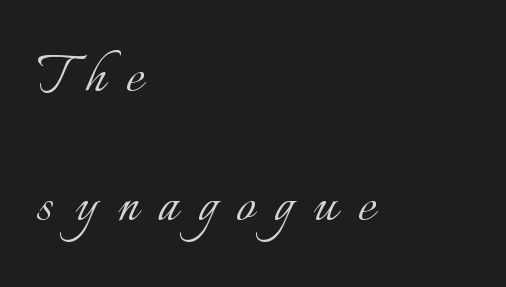
{"bold": "no", "weight": "light", "width": "normal", "stroke_contrast": "low", "x_height": "small", "monospaced": "no", "underline": "no", "align": "left", "line_spacing": "loose", "line_spacing_ratio": 1.96, "letter_spacing": "wide", "letter_spacing_em": 0.31, "glyph_px": 66}
